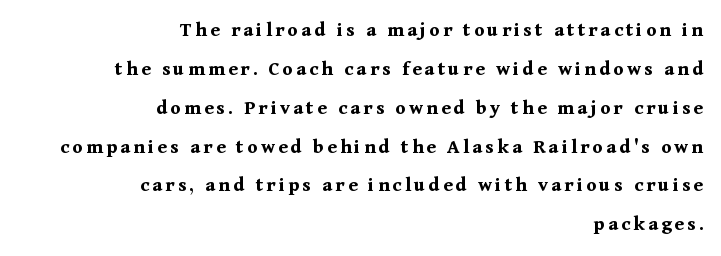
The image shows 21 px bold type, upright; set right-aligned, line spacing 1.85x, not underlined.
